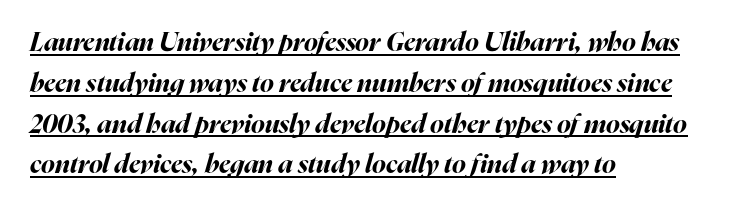
The image shows 26 px bold type, italic (leaning right); set left-aligned, normal line spacing (1.57x), normal letter spacing, underlined.
